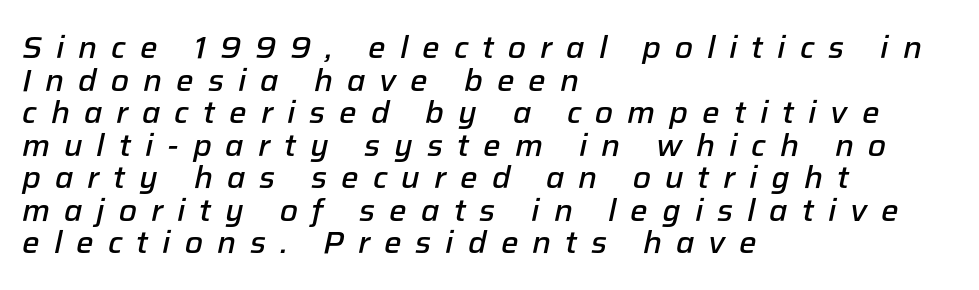
Caption: multi-line text, flush left, ragged right. The space between consecutive lines is stingy. The face used here has a pronounced slope to its letters. Semibold letterforms, between regular and bold.
